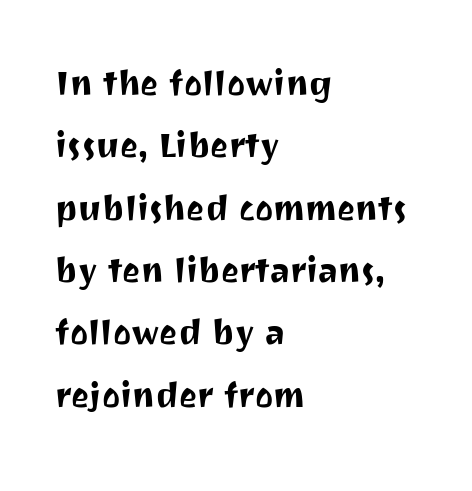
Q: Is the text italic (slanted)? A: No, it is upright.
Q: Is the typeface a serif or a sans-serif typeface? A: Sans-serif.
Q: Is the text underlined? A: No.
Q: How is the paragraph aligned? A: Left-aligned.
Q: Is the spacing between letters normal or unusually wide? A: Normal.
Q: Is the spacing between lines tight, normal or loose? A: Normal.
Q: Width (condensed, normal, or wide)? A: Normal.
Q: Stroke contrast? A: Medium.
Q: x-height? A: Medium.
Q: Monospaced? A: No.
